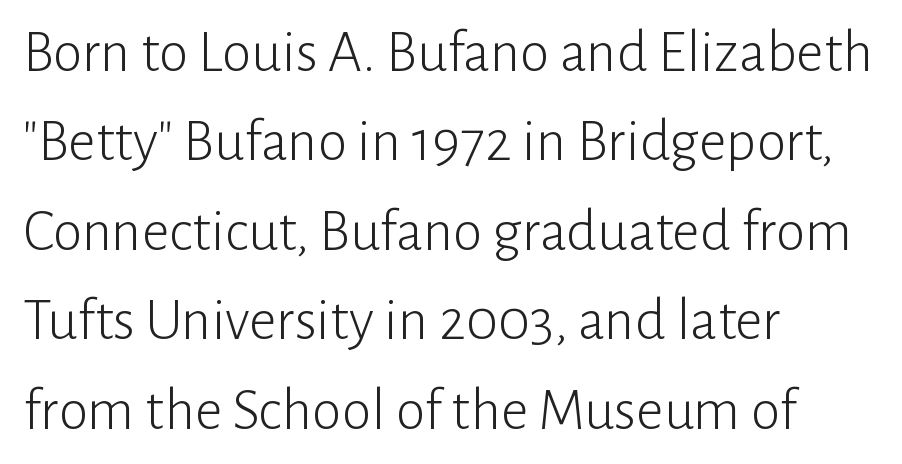
Q: Is the text bold? A: No.
Q: Is the text italic (slanted)? A: No, it is upright.
Q: Is the typeface a serif or a sans-serif typeface? A: Sans-serif.
Q: Is the text underlined? A: No.
Q: How is the paragraph aligned? A: Left-aligned.
Q: Is the spacing between letters normal or unusually wide? A: Normal.
Q: Is the spacing between lines tight, normal or loose? A: Normal.
Q: Width (condensed, normal, or wide)? A: Normal.
Q: Stroke contrast? A: Low.
Q: x-height? A: Medium.
Q: Monospaced? A: No.
